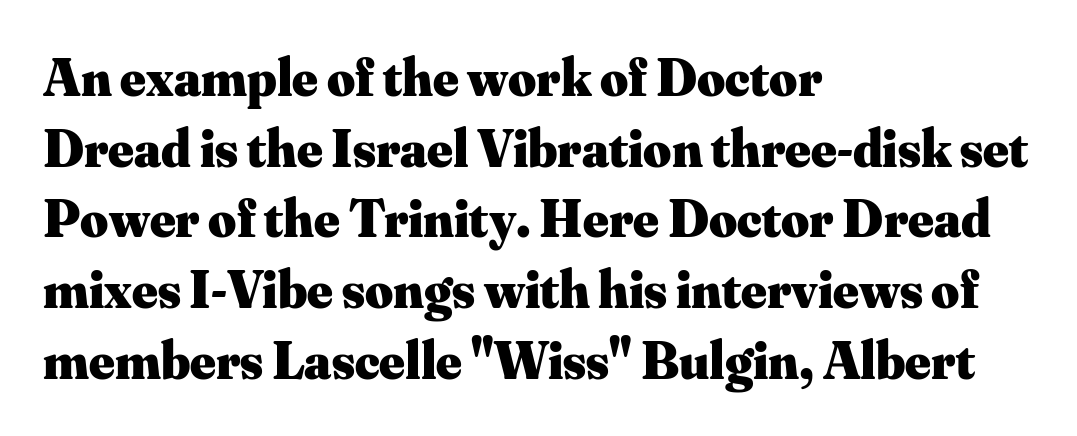
Pretty heavy lettering here — definitely bold. Yep, those are serifs on the letters. Nobody drew a line under any word here. Line spacing here is normal.
